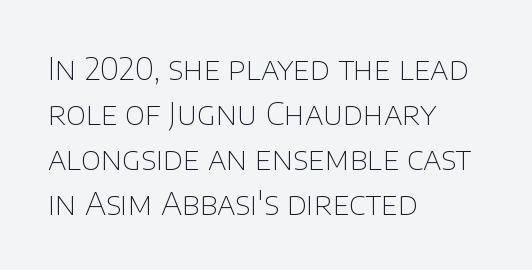
The image shows 31 px thin sans-serif type, upright; set left-aligned, normal line spacing (1.45x), normal letter spacing, not underlined; low stroke contrast and a large x-height.
